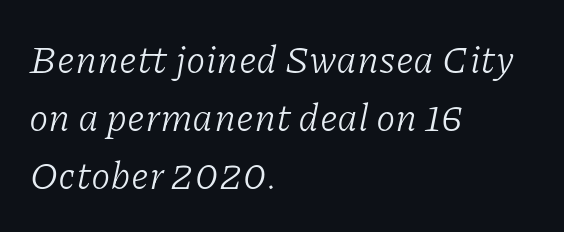
Looks like regular typesetting: each glyph gets only the width it needs. Stems here are at most as thick as an everyday book face. Anything drawn beneath the words? Only blank space. One glance says typical: line gaps are just what's usual. The text carries the slant typical of an italic or oblique font.
